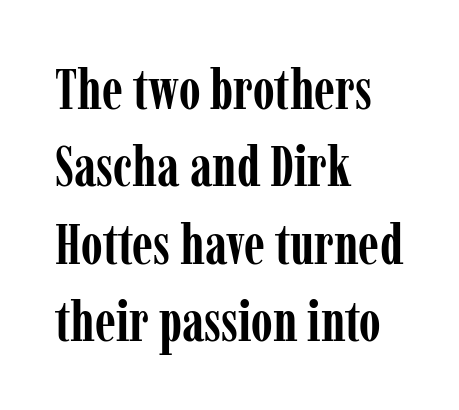
Q: Is the text bold? A: Yes.
Q: Is the text italic (slanted)? A: No, it is upright.
Q: Is the typeface a serif or a sans-serif typeface? A: Serif.
Q: Is the text underlined? A: No.
Q: How is the paragraph aligned? A: Left-aligned.
Q: Is the spacing between letters normal or unusually wide? A: Normal.
Q: Is the spacing between lines tight, normal or loose? A: Normal.
Q: Width (condensed, normal, or wide)? A: Condensed.
Q: Stroke contrast? A: Low.
Q: x-height? A: Medium.
Q: Monospaced? A: No.
